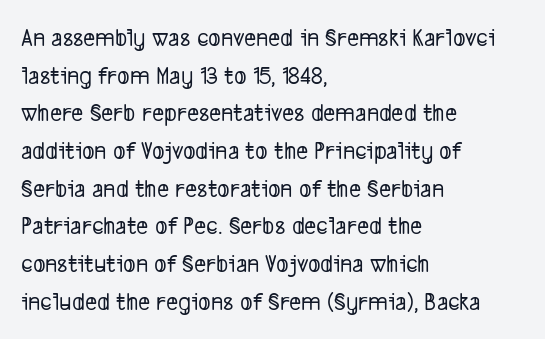
The image shows 26 px text type; set left-aligned, normal line spacing (1.45x), normal letter spacing, not underlined.
